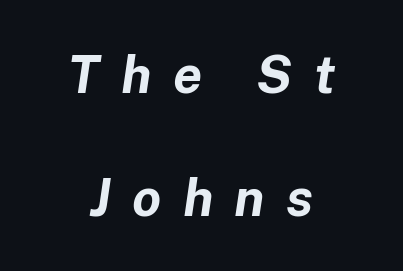
The image shows 52 px bold type, italic (leaning right); set centered, loose line spacing (2.36x), unusually wide letter spacing (+0.41 em), not underlined; low stroke contrast and a medium x-height.
